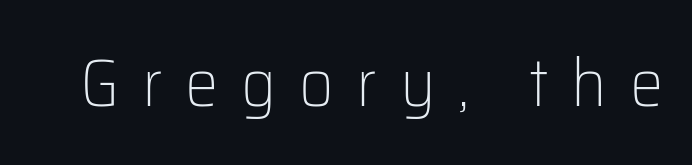
In terms of letterform style, serifs are entirely absent. Check the space under the baseline: it is left empty. The specimen reads as upright at a glance. The strokes are not fattened; the text isn't bold.
